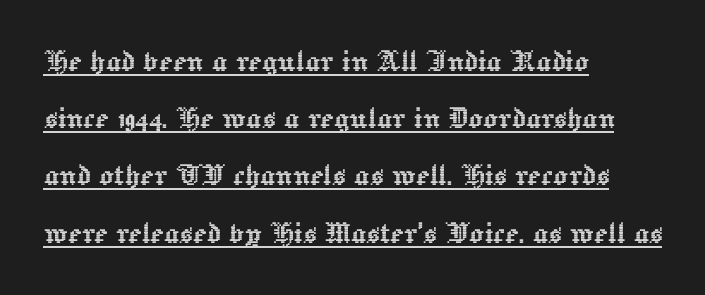
The image shows 36 px text type, upright; set left-aligned, normal line spacing (1.59x), normal letter spacing, underlined; a medium x-height.
